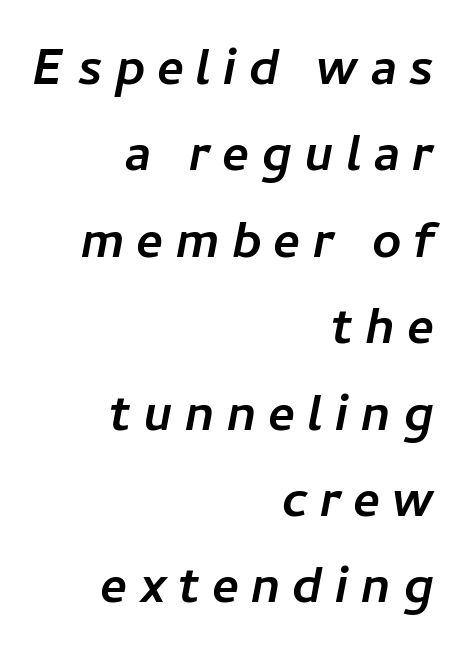
{"serif": "no", "width": "normal", "stroke_contrast": "low", "x_height": "medium", "monospaced": "no", "underline": "no", "align": "right", "line_spacing": "normal", "line_spacing_ratio": 1.35, "glyph_px": 64}
